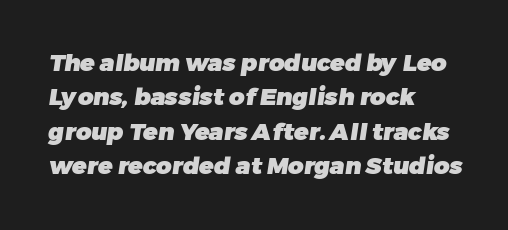
Q: Is the text bold? A: Yes.
Q: Is the text underlined? A: No.
Q: How is the paragraph aligned? A: Left-aligned.
Q: Is the spacing between letters normal or unusually wide? A: Normal.
Q: Is the spacing between lines tight, normal or loose? A: Normal.
